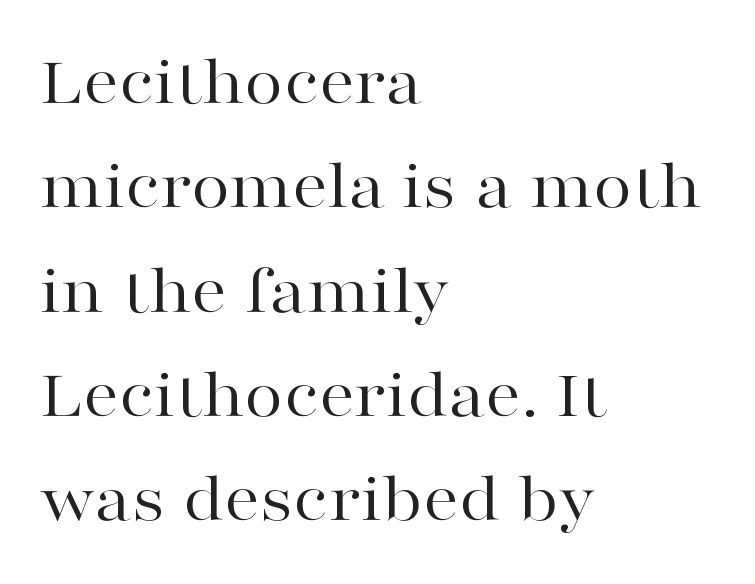
Q: Is the text bold? A: No.
Q: Is the text italic (slanted)? A: No, it is upright.
Q: Is the typeface a serif or a sans-serif typeface? A: Serif.
Q: Is the text underlined? A: No.
Q: How is the paragraph aligned? A: Left-aligned.
Q: Is the spacing between letters normal or unusually wide? A: Normal.
Q: Is the spacing between lines tight, normal or loose? A: Normal.
Q: Width (condensed, normal, or wide)? A: Wide.
Q: Stroke contrast? A: High.
Q: x-height? A: Medium.
Q: Monospaced? A: No.
